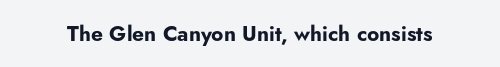
Q: Is the text bold? A: Yes.
Q: Is the text italic (slanted)? A: No, it is upright.
Q: Is the text underlined? A: No.
Q: Is the spacing between letters normal or unusually wide? A: Normal.
